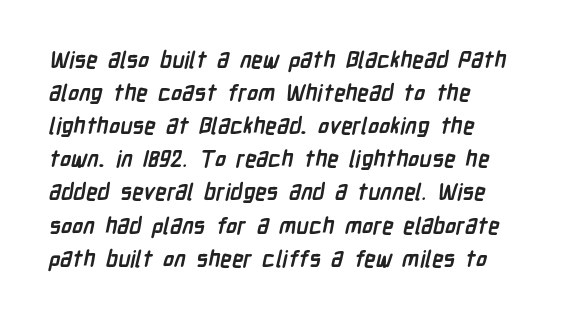
The image shows 23 px bold type; set left-aligned, normal line spacing (1.44x), normal letter spacing, not underlined.
